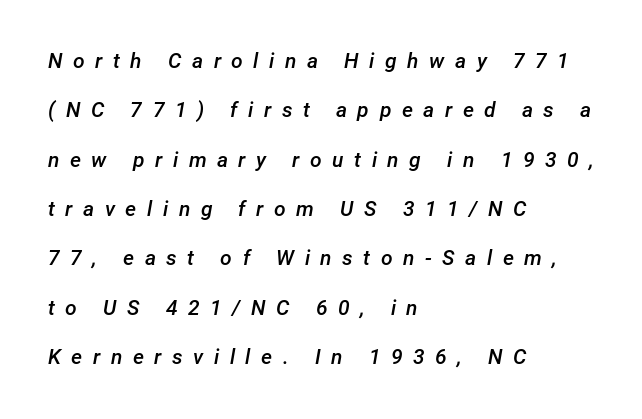
The letters are slanted; this is an italic face. The space between consecutive lines is lavish. Decoration check: the copy has no underline. In CSS terms this would be text-align: left. Heft: intermediate — a semibold. Tracking here is generous; glyphs stand well apart from one another.
